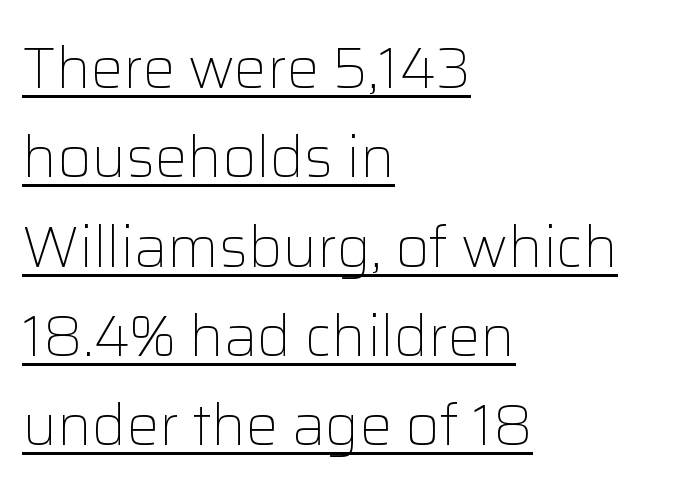
Short and long lines alike share a common starting point at left. The typeface chosen for these lines omits serifs. The typeface has the unassuming heft of standard copy or less. In terms of leading, this rendering sits right in the middle.
